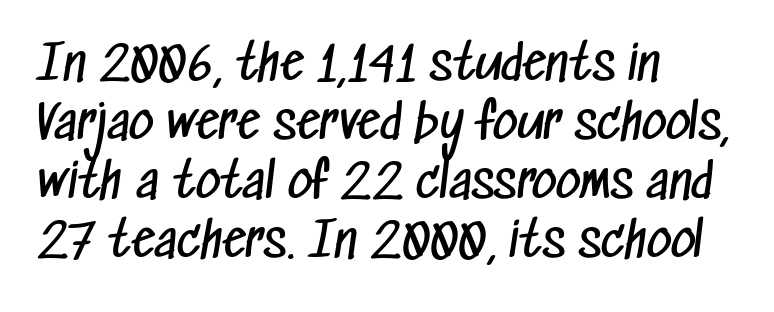
Character widths vary here, with narrow letters taking less room than wide ones. Does the type have serifs? No, each stem ends abruptly. The typeface has the unassuming heft of standard copy or less. The lines are quadded left. Is the letter spacing exaggerated? No — it looks like the ordinary default.
